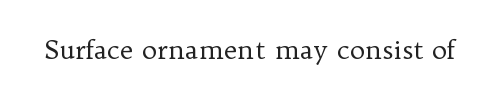
{"italic": "no", "bold": "no", "underline": "no", "letter_spacing": "normal", "letter_spacing_em": 0.0, "glyph_px": 26}
